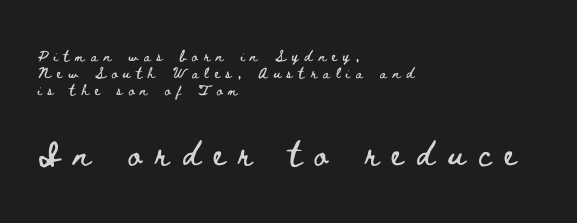
{"width": "wide", "stroke_contrast": "low", "x_height": "small", "monospaced": "no", "underline": "no", "align": "left", "line_spacing_ratio": 1.21, "letter_spacing": "wide", "letter_spacing_em": 0.43, "larger_block": "second", "size_ratio": 2.21, "glyph_px": 31}
